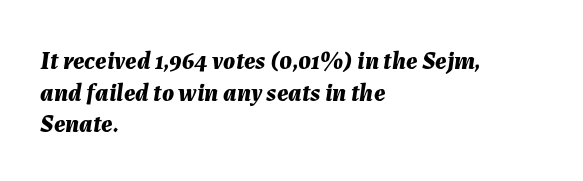
Q: Is the text bold? A: Yes.
Q: Is the text italic (slanted)? A: Yes, it leans right by about 7 degrees.
Q: Is the text underlined? A: No.
Q: How is the paragraph aligned? A: Left-aligned.
Q: Is the spacing between letters normal or unusually wide? A: Normal.
Q: Is the spacing between lines tight, normal or loose? A: Normal.
